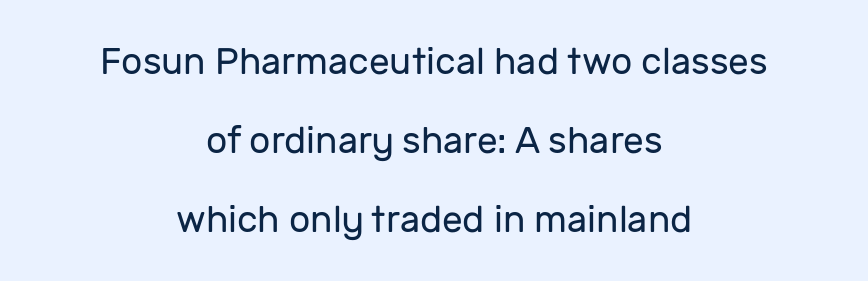
Where is the straight margin? There isn't one; the lines are centered. The rendering keeps characters at their native spacing. These lines stand farther apart than default settings would place them. You can tell from the bare stems that sans-serif type was used. Check the space under the baseline: it is left empty. Varying glyph widths throughout — classic text-font behaviour.
